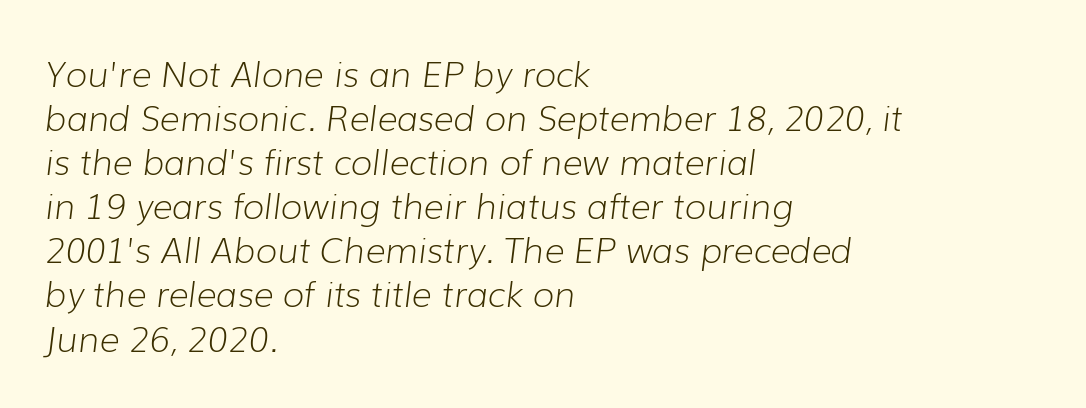
{"italic": "yes", "lean": "right", "slant_degrees": 7, "bold": "no", "weight": "light", "width": "normal", "stroke_contrast": "low", "x_height": "medium", "monospaced": "no", "underline": "no", "align": "left", "line_spacing": "normal", "line_spacing_ratio": 1.26, "letter_spacing": "normal", "letter_spacing_em": 0.0, "glyph_px": 35}
